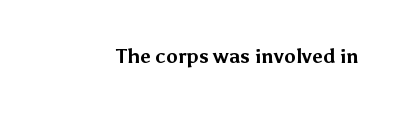
The image shows 20 px bold type, upright; set normal letter spacing, not underlined.
